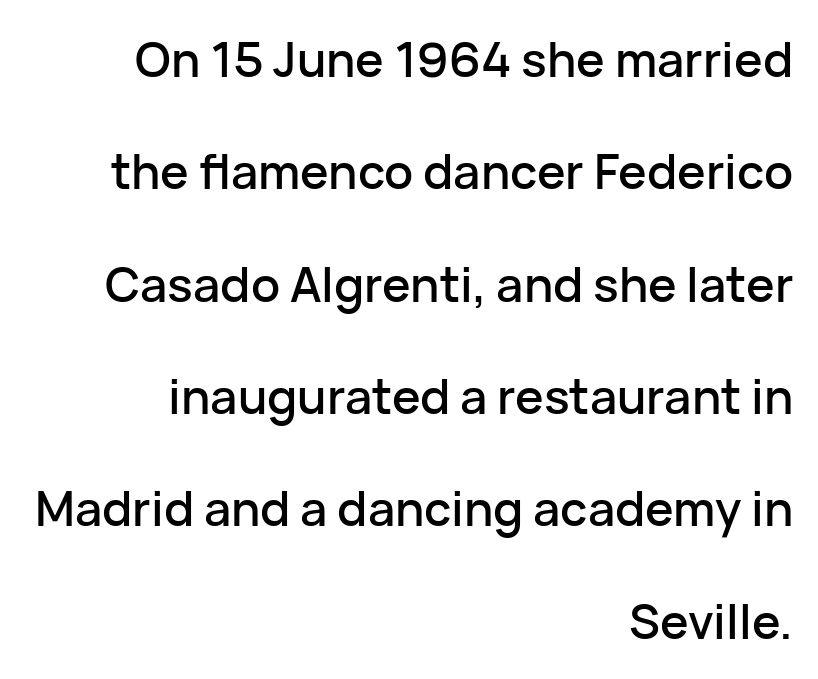
{"serif": "no", "italic": "no", "width": "normal", "stroke_contrast": "low", "x_height": "medium", "monospaced": "no", "underline": "no", "align": "right", "line_spacing": "loose", "line_spacing_ratio": 2.34, "letter_spacing": "normal", "letter_spacing_em": 0.0, "glyph_px": 48}
